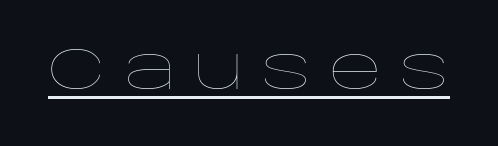
The image shows 59 px thin, wide type, upright; set unusually wide letter spacing (+0.28 em), underlined; low stroke contrast and a large x-height.
